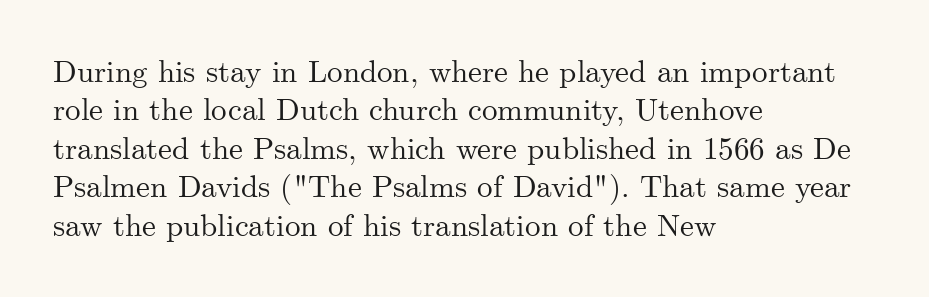
The image shows 31 px serif type, upright; set left-aligned, line spacing 1.24x, normal letter spacing, not underlined; medium stroke contrast and a small x-height.
